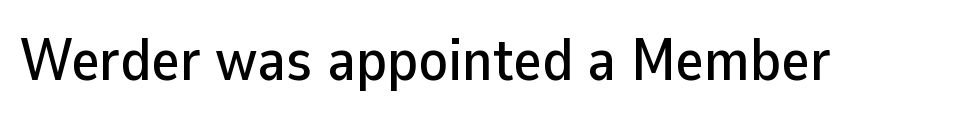
The tracking reads as untouched default to a designer's eye. What kind of face is this? One without serifs — a sans. In terms of posture, this sample is upright. Rule under the text: the space is simply empty. You could not count columns in this text — the font is proportionally spaced.
